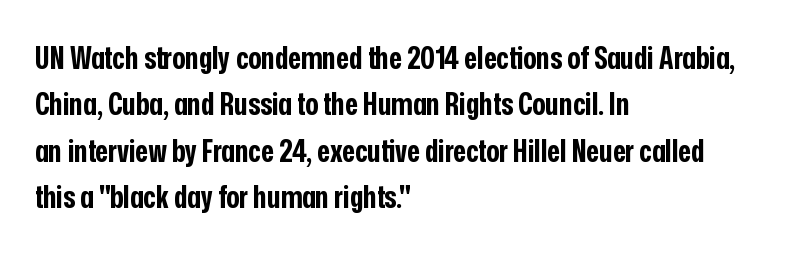
{"serif": "no", "italic": "no", "bold": "yes", "weight": "bold", "width": "condensed", "stroke_contrast": "low", "x_height": "medium", "monospaced": "no", "underline": "no", "align": "left", "line_spacing": "normal", "line_spacing_ratio": 1.5, "letter_spacing": "normal", "letter_spacing_em": 0.0, "glyph_px": 31}
